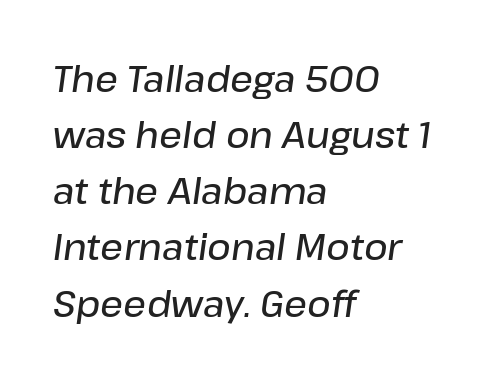
Notice the strokes are somewhat thickened but not fully heavy: this is a semibold. Do the characters align in a grid? No, the font is proportional. Standard letterfit; no display-style spreading of the glyphs. Just letters on the line, the space beneath them empty. The passage shown stacks its lines at a standard gap.
